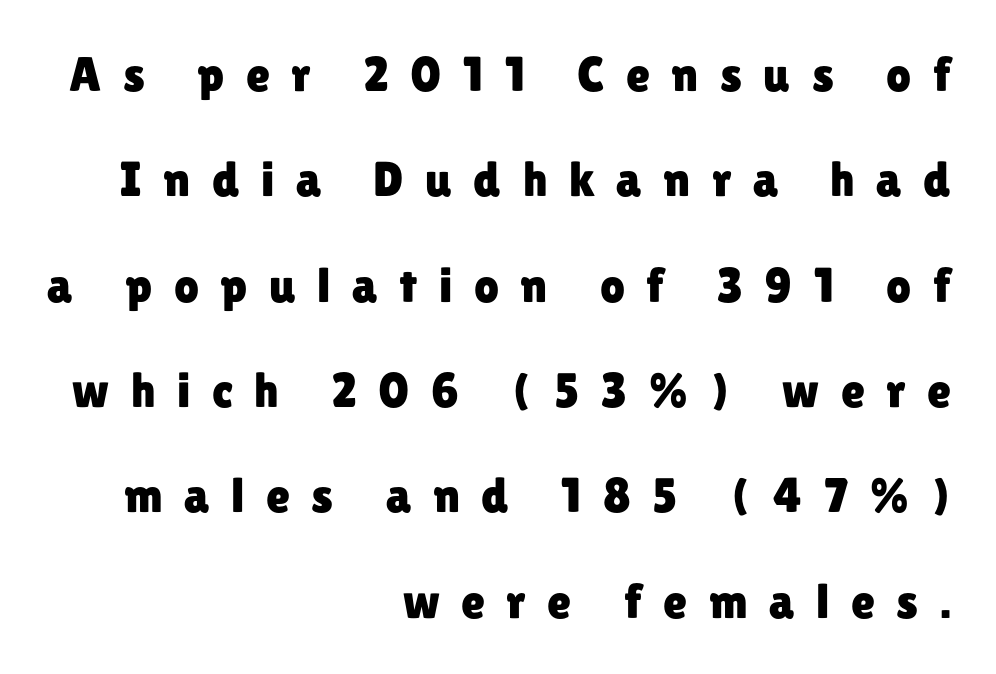
Q: Is the text italic (slanted)? A: No, it is upright.
Q: Is the typeface a serif or a sans-serif typeface? A: Sans-serif.
Q: Is the text underlined? A: No.
Q: How is the paragraph aligned? A: Right-aligned.
Q: Is the spacing between letters normal or unusually wide? A: Unusually wide.
Q: Is the spacing between lines tight, normal or loose? A: Loose.
Q: Width (condensed, normal, or wide)? A: Normal.
Q: Stroke contrast? A: Low.
Q: x-height? A: Medium.
Q: Monospaced? A: No.
